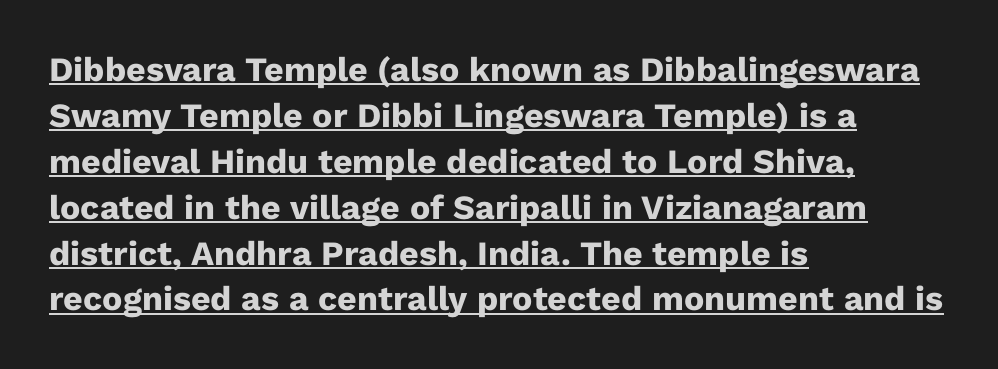
{"serif": "no", "italic": "no", "bold": "yes", "weight": "heavy", "width": "normal", "stroke_contrast": "low", "x_height": "medium", "monospaced": "no", "underline": "yes", "align": "left", "line_spacing": "normal", "line_spacing_ratio": 1.35, "letter_spacing": "normal", "letter_spacing_em": 0.0, "glyph_px": 34}
